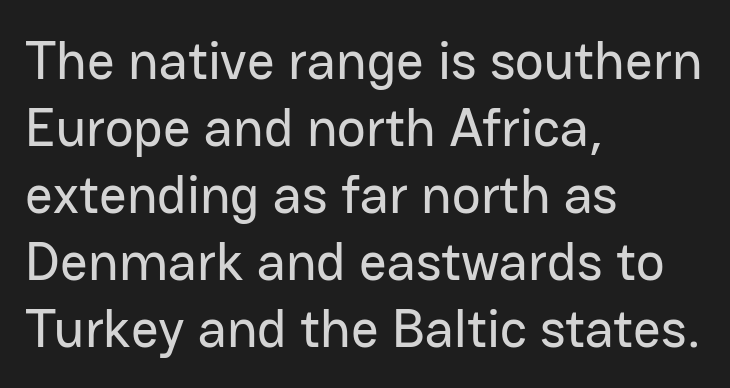
Q: Is the text italic (slanted)? A: No, it is upright.
Q: Is the typeface a serif or a sans-serif typeface? A: Sans-serif.
Q: Is the text underlined? A: No.
Q: How is the paragraph aligned? A: Left-aligned.
Q: Is the spacing between letters normal or unusually wide? A: Normal.
Q: Width (condensed, normal, or wide)? A: Normal.
Q: Stroke contrast? A: Low.
Q: x-height? A: Medium.
Q: Monospaced? A: No.
